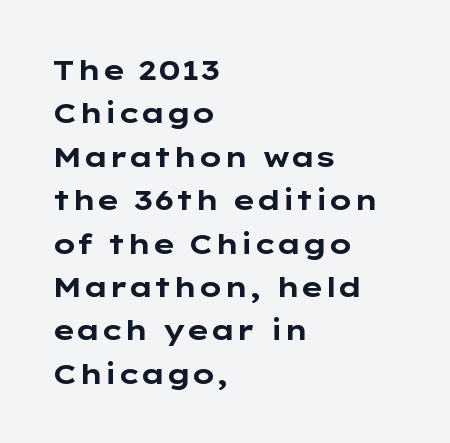
The image shows 28 px bold, wide sans-serif type, upright; set left-aligned, normal line spacing (1.55x), normal letter spacing, not underlined; low stroke contrast and a medium x-height.
